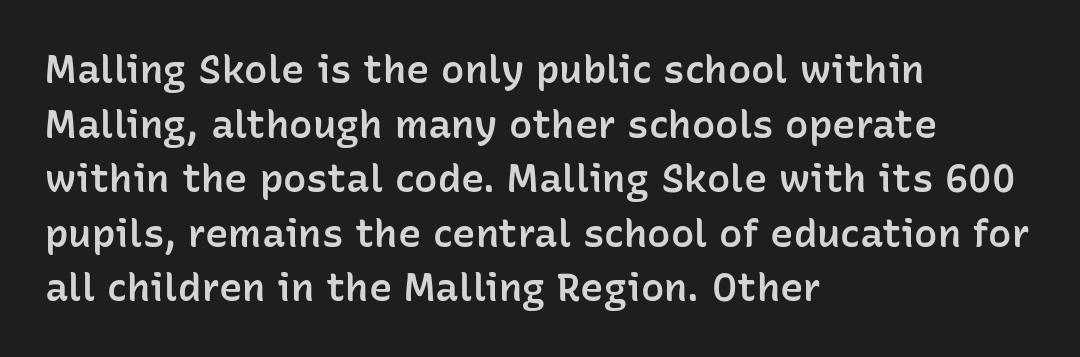
Q: Is the text bold? A: Semi-bold.
Q: Is the text italic (slanted)? A: No, it is upright.
Q: Is the typeface a serif or a sans-serif typeface? A: Sans-serif.
Q: Is the text underlined? A: No.
Q: How is the paragraph aligned? A: Left-aligned.
Q: Is the spacing between letters normal or unusually wide? A: Normal.
Q: Is the spacing between lines tight, normal or loose? A: Normal.
Q: Width (condensed, normal, or wide)? A: Normal.
Q: Stroke contrast? A: Low.
Q: x-height? A: Medium.
Q: Monospaced? A: No.
